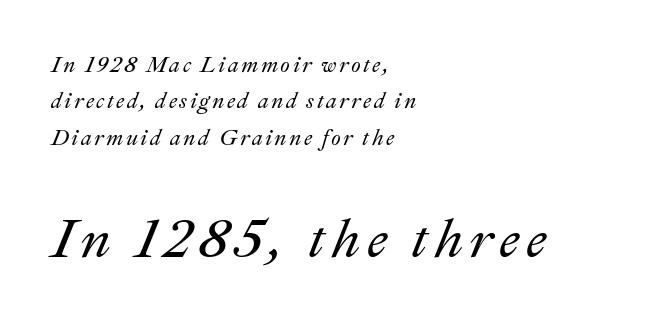
Think of a printed novel: that variable character pitch is what you see here. The setting favours the left margin, as ordinary paragraphs usually do. In terms of leading, this rendering sits right in the middle. Designer's note — italics engaged. Lines of text with bare space underneath.
